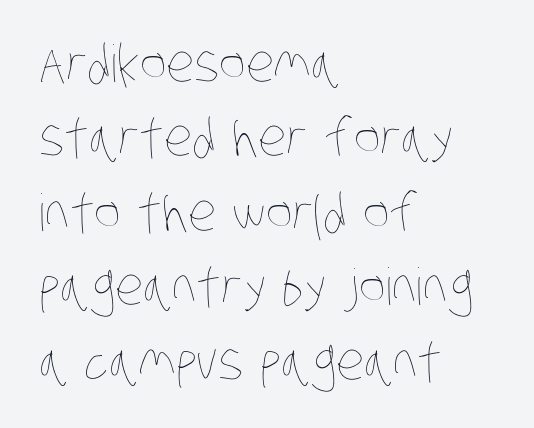
Q: Is the text bold? A: No.
Q: Is the text underlined? A: No.
Q: How is the paragraph aligned? A: Left-aligned.
Q: Is the spacing between letters normal or unusually wide? A: Normal.
Q: Is the spacing between lines tight, normal or loose? A: Normal.
Q: Width (condensed, normal, or wide)? A: Condensed.
Q: Stroke contrast? A: Low.
Q: x-height? A: Large.
Q: Monospaced? A: No.
